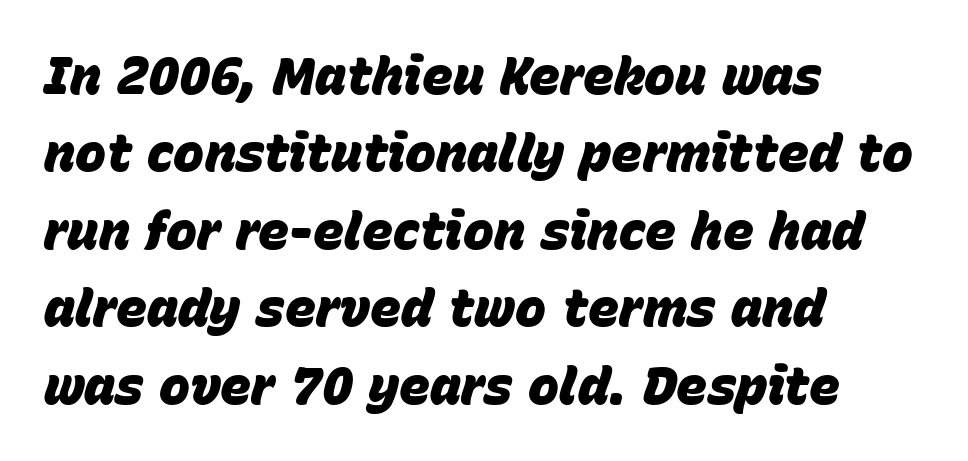
Q: Is the text bold? A: Yes.
Q: Is the text italic (slanted)? A: Yes, it leans right by about 15 degrees.
Q: Is the text underlined? A: No.
Q: How is the paragraph aligned? A: Left-aligned.
Q: Is the spacing between letters normal or unusually wide? A: Normal.
Q: Is the spacing between lines tight, normal or loose? A: Normal.
Q: Width (condensed, normal, or wide)? A: Normal.
Q: Stroke contrast? A: Low.
Q: x-height? A: Large.
Q: Monospaced? A: No.
